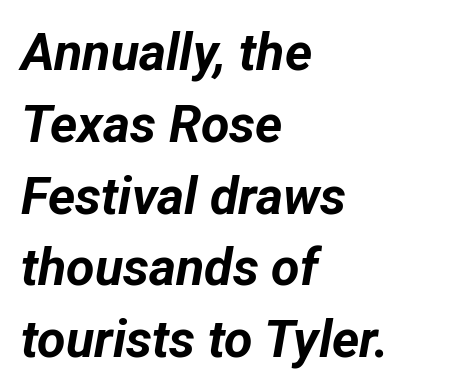
The image shows 52 px bold type, italic (leaning right); set left-aligned, normal line spacing (1.38x), normal letter spacing, not underlined; low stroke contrast and a medium x-height.
